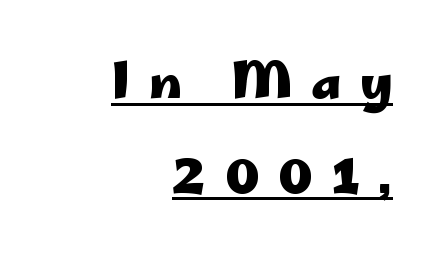
The lettering is marked with a stroke running underneath it. The letters carry no serifs — their stems end cleanly without finishing strokes. Interline gaps are noticeably wide in this sample. Tall strokes in this sample are plumb rather than angled.
